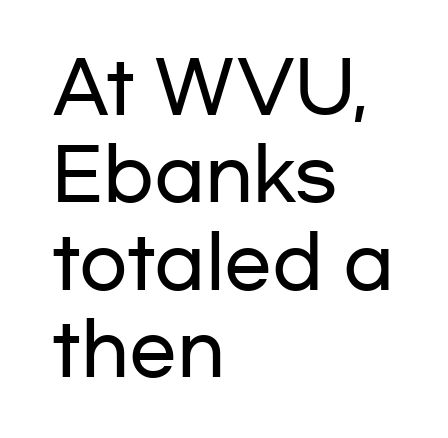
The words here are not underlined. Serifs: no, the terminals of the letterforms are clean. The font's upright variant was chosen for this text. Spacing verdict: proportional, widths tailored to each character. The text block is weighted toward the left margin, trailing off unevenly rightward.
